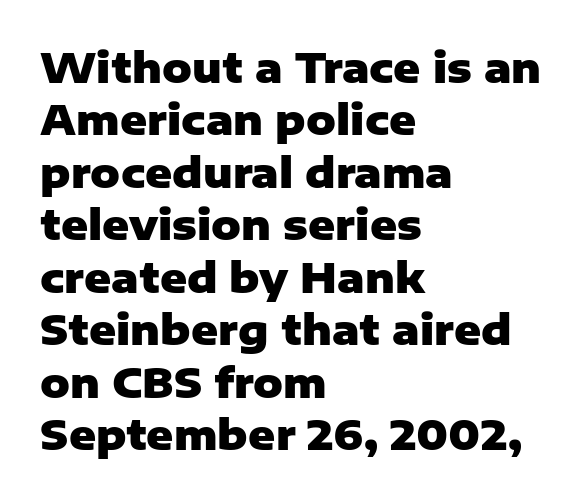
The image shows 41 px heavy sans-serif type, upright; set left-aligned, normal line spacing (1.28x), normal letter spacing, not underlined; low stroke contrast and a medium x-height.
